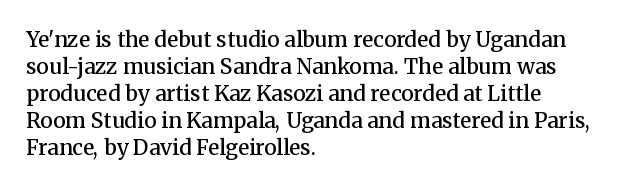
{"italic": "no", "bold": "semi", "underline": "no", "align": "left", "line_spacing": "normal", "line_spacing_ratio": 1.29, "letter_spacing": "normal", "letter_spacing_em": 0.0, "glyph_px": 21}
